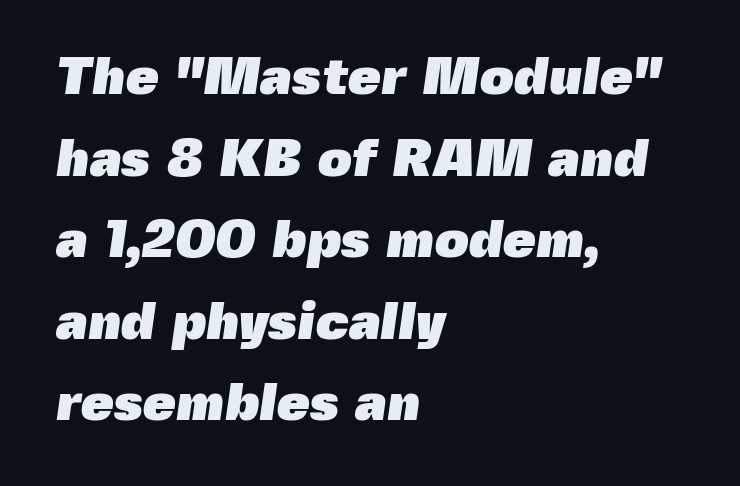
The image shows 53 px heavy sans-serif type; set left-aligned, normal line spacing (1.54x), normal letter spacing, not underlined; a medium x-height.
